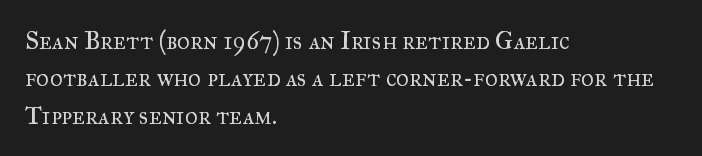
{"italic": "no", "bold": "no", "underline": "no", "align": "left", "line_spacing": "normal", "line_spacing_ratio": 1.5, "letter_spacing": "normal", "letter_spacing_em": 0.0, "glyph_px": 25}
